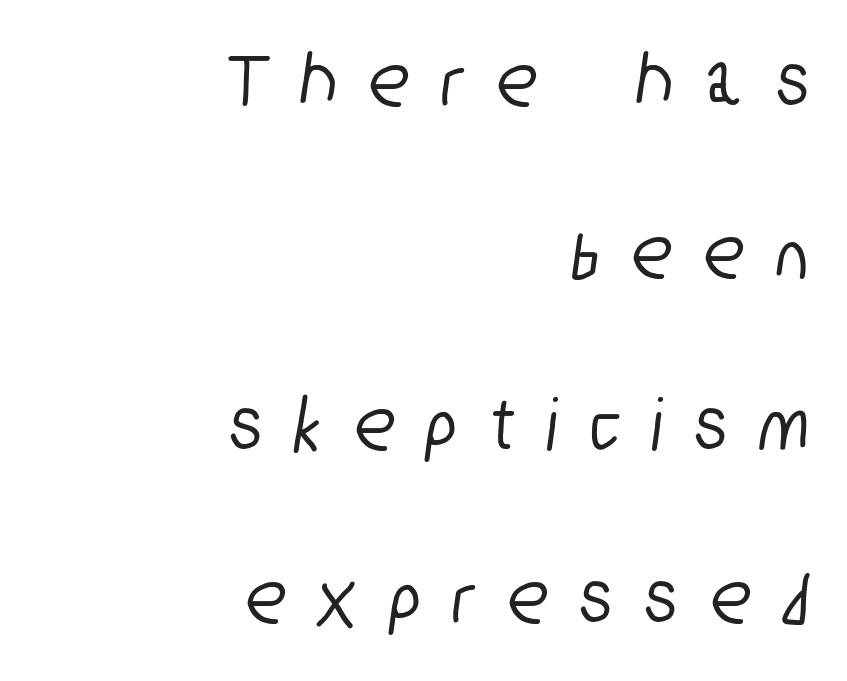
The face used here is a sans, in the tradition of grotesques and geometrics. In terms of letterspacing, this is a distinctly airy, spread setting. This rendering uses right alignment, leaving the left contour irregular. Proportional: the letters do not fall into vertical columns. Glance below the letters and you will spot only blank space.
